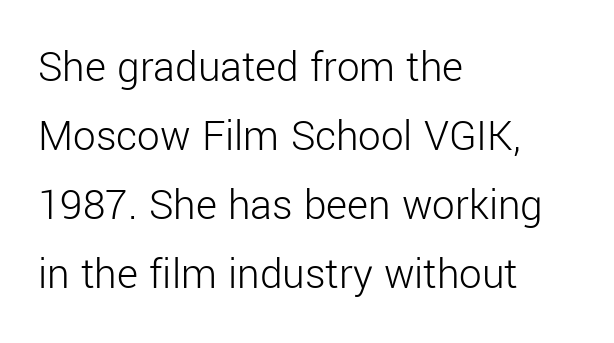
Is there much room between lines? A standard amount, neither cramped nor airy. The specimen omits any rule beneath the text block's lines. The passage shown is not bold in any degree. These lines are composed in type without serifs.
